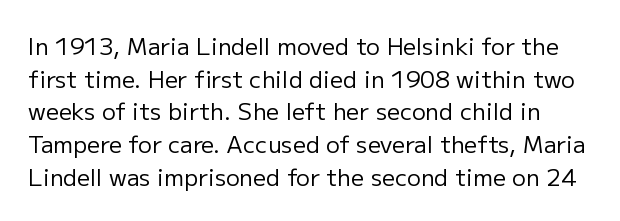
The image shows 23 px text type, upright; set normal line spacing (1.42x), normal letter spacing, not underlined.
